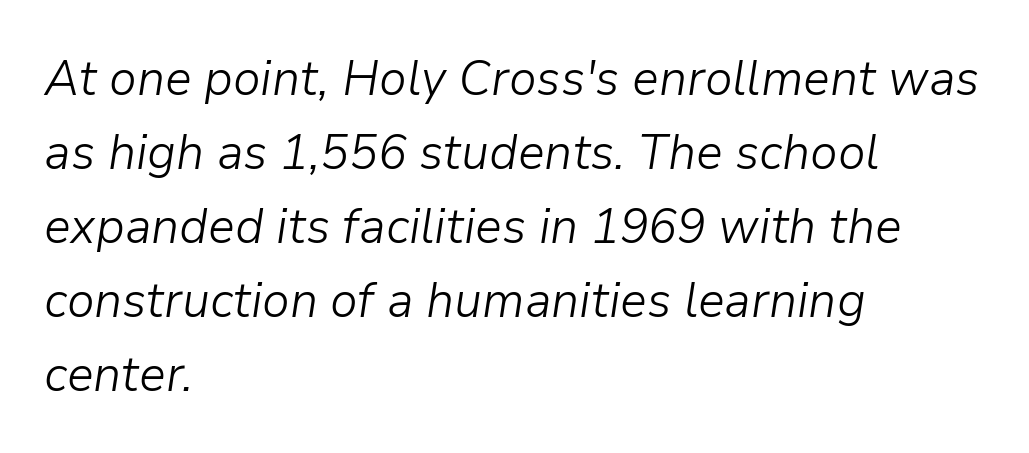
{"italic": "yes", "lean": "right", "slant_degrees": 9, "bold": "no", "weight": "light", "width": "normal", "stroke_contrast": "low", "x_height": "medium", "monospaced": "no", "underline": "no", "align": "left", "line_spacing": "normal", "line_spacing_ratio": 1.48, "letter_spacing": "normal", "letter_spacing_em": 0.0, "glyph_px": 50}
